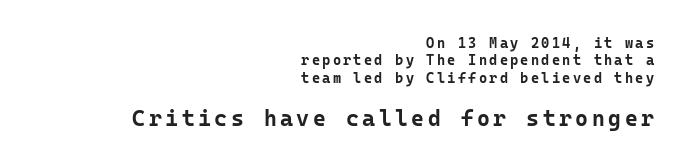
The image shows 22 px bold type, upright; set right-aligned, normal line spacing (1.25x), not underlined; the second (bottom) block is 1.57x larger.
